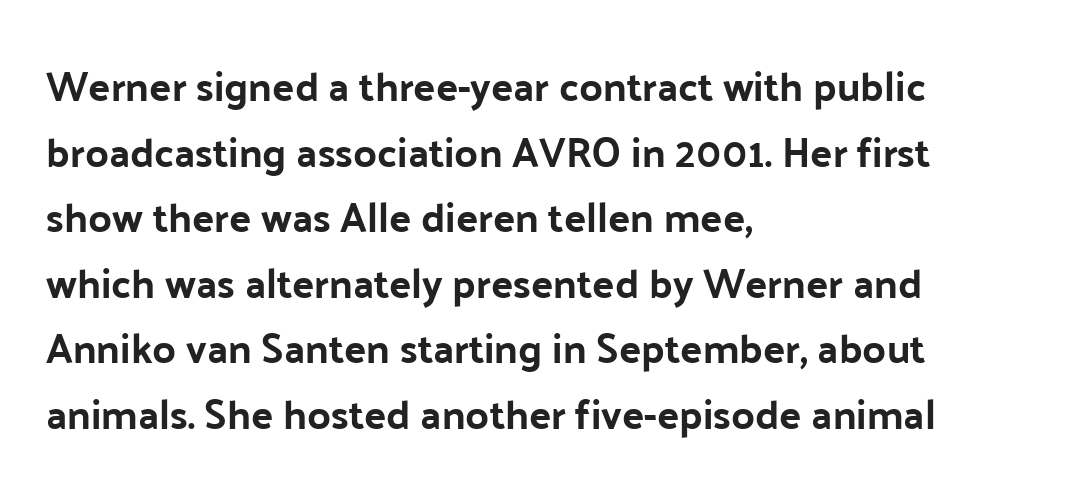
The letters stand straight up with perfectly vertical stems. Students, this is bold: see how much ink each stroke carries. Which margin do the lines hug? The left one — the right edge is uneven. Serif or sans? Sans — the stroke terminals are bare. This sample keeps an unexceptional amount of space between lines. Character widths vary here, with narrow letters taking less room than wide ones.
